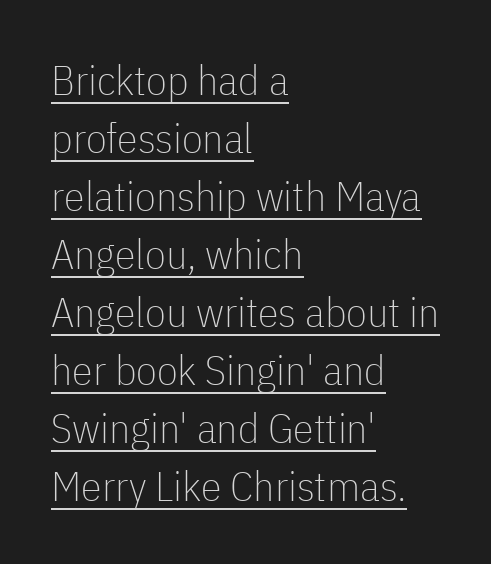
Q: Is the text bold? A: No.
Q: Is the text italic (slanted)? A: No, it is upright.
Q: Is the typeface a serif or a sans-serif typeface? A: Sans-serif.
Q: Is the text underlined? A: Yes.
Q: How is the paragraph aligned? A: Left-aligned.
Q: Is the spacing between letters normal or unusually wide? A: Normal.
Q: Is the spacing between lines tight, normal or loose? A: Normal.
Q: Width (condensed, normal, or wide)? A: Condensed.
Q: Stroke contrast? A: Low.
Q: x-height? A: Medium.
Q: Monospaced? A: No.
